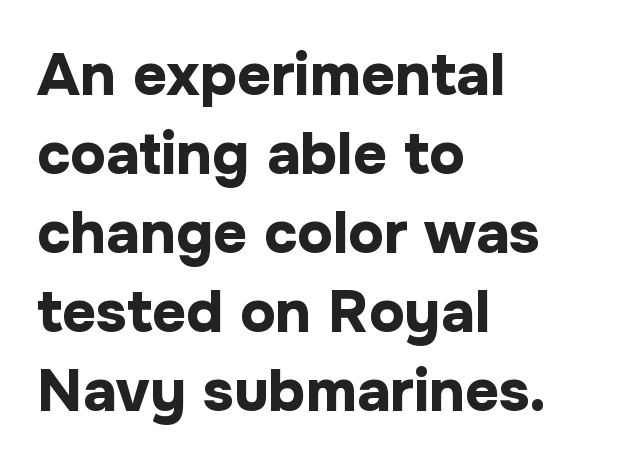
Emphasis by weight is at full strength: bold. How would I describe the line gaps? Plain and ordinary. You could call the tracking neutral — neither tight nor loose. Classification — sans serif. Check the space under the baseline: it is left empty. Character widths vary here, with narrow letters taking less room than wide ones.
